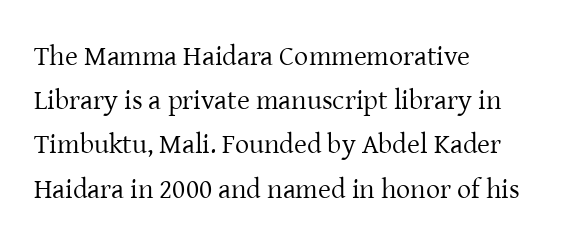
Q: Is the text bold? A: No.
Q: Is the text italic (slanted)? A: No, it is upright.
Q: Is the typeface a serif or a sans-serif typeface? A: Serif.
Q: Is the text underlined? A: No.
Q: How is the paragraph aligned? A: Left-aligned.
Q: Is the spacing between letters normal or unusually wide? A: Normal.
Q: Is the spacing between lines tight, normal or loose? A: Normal.
Q: Width (condensed, normal, or wide)? A: Normal.
Q: Stroke contrast? A: Low.
Q: x-height? A: Medium.
Q: Monospaced? A: No.
